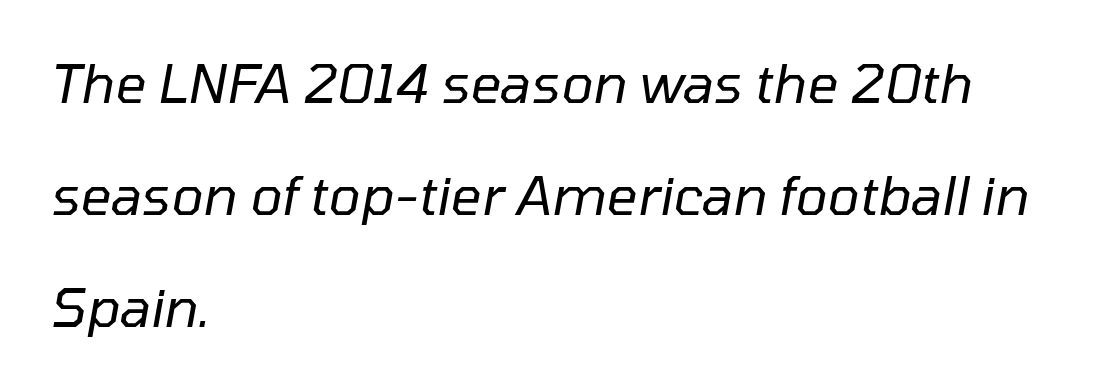
Q: Is the text bold? A: No.
Q: Is the text italic (slanted)? A: Yes, it leans right by about 10 degrees.
Q: Is the text underlined? A: No.
Q: How is the paragraph aligned? A: Left-aligned.
Q: Is the spacing between letters normal or unusually wide? A: Normal.
Q: Is the spacing between lines tight, normal or loose? A: Loose.
Q: Width (condensed, normal, or wide)? A: Normal.
Q: Stroke contrast? A: Low.
Q: x-height? A: Medium.
Q: Monospaced? A: No.
